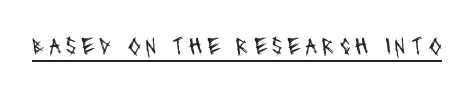
{"bold": "no", "underline": "yes", "letter_spacing": "wide", "letter_spacing_em": 0.2, "glyph_px": 24}
